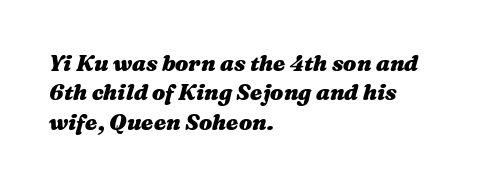
{"italic": "yes", "lean": "right", "slant_degrees": 16, "bold": "yes", "underline": "no", "align": "left", "line_spacing": "normal", "line_spacing_ratio": 1.34, "letter_spacing": "normal", "letter_spacing_em": 0.0, "glyph_px": 22}
